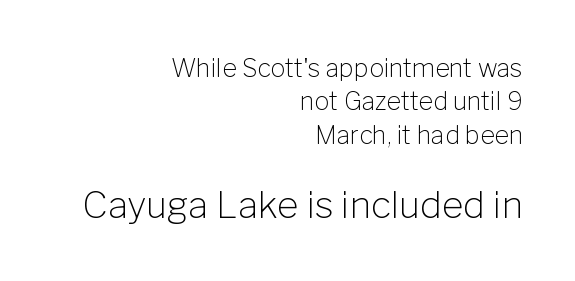
Q: Is the text bold? A: No.
Q: Is the text italic (slanted)? A: No, it is upright.
Q: Is the typeface a serif or a sans-serif typeface? A: Sans-serif.
Q: Is the text underlined? A: No.
Q: How is the paragraph aligned? A: Right-aligned.
Q: Is the spacing between letters normal or unusually wide? A: Normal.
Q: Is the spacing between lines tight, normal or loose? A: Normal.
Q: Which block of text is set in a larger size, the first (top) or the second (bottom)? A: The second (bottom) one.
Q: Width (condensed, normal, or wide)? A: Normal.
Q: Stroke contrast? A: Low.
Q: x-height? A: Medium.
Q: Monospaced? A: No.
